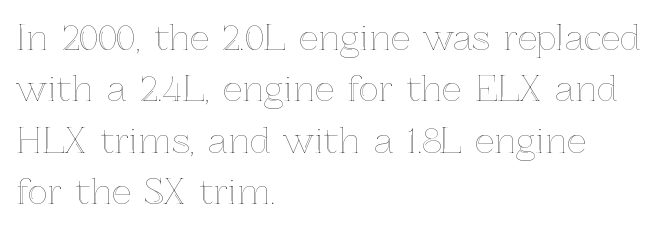
The image shows 34 px text type, upright; set left-aligned, normal line spacing (1.51x), normal letter spacing, not underlined; a medium x-height.
